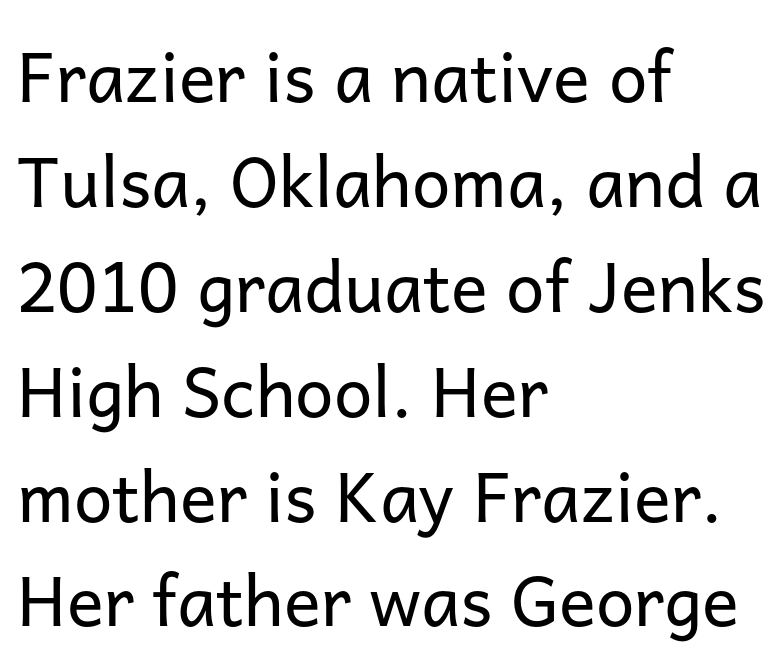
Q: Is the text bold? A: No.
Q: Is the text italic (slanted)? A: No, it is upright.
Q: Is the typeface a serif or a sans-serif typeface? A: Sans-serif.
Q: Is the text underlined? A: No.
Q: How is the paragraph aligned? A: Left-aligned.
Q: Is the spacing between letters normal or unusually wide? A: Normal.
Q: Is the spacing between lines tight, normal or loose? A: Normal.
Q: Width (condensed, normal, or wide)? A: Normal.
Q: Stroke contrast? A: Low.
Q: x-height? A: Medium.
Q: Monospaced? A: No.
